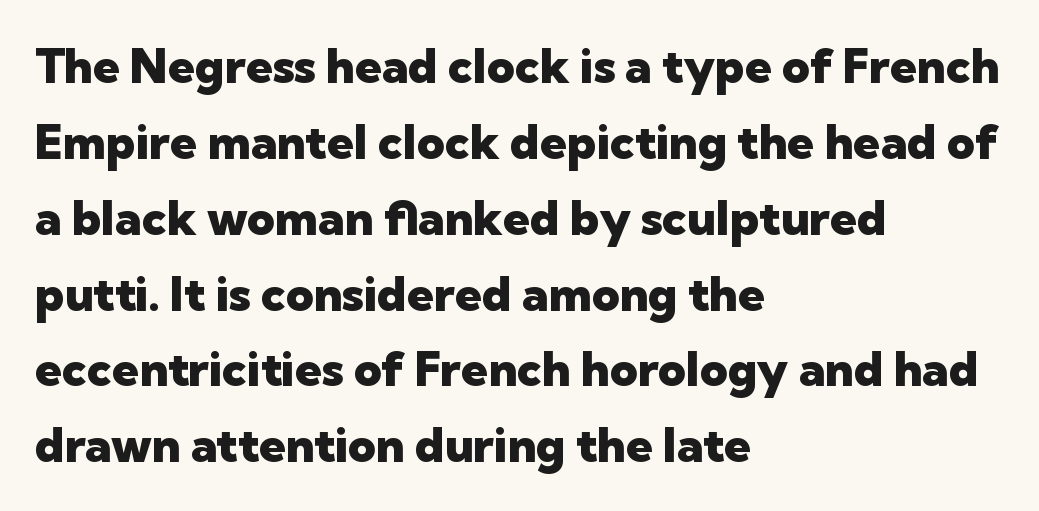
Is the type bold? Yes — the strokes are clearly thick and heavy. Do the characters align in a grid? No, the font is proportional. How would I describe the line gaps? Plain and ordinary. Honestly, the letter spacing is just normal — you wouldn't notice it.
